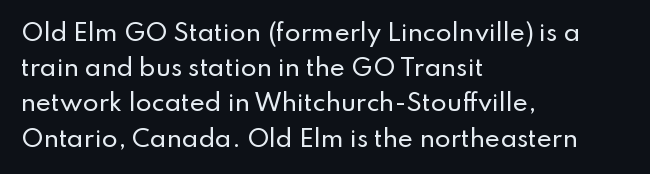
{"italic": "no", "underline": "no", "align": "left", "line_spacing": "normal", "line_spacing_ratio": 1.53, "letter_spacing": "normal", "letter_spacing_em": 0.0, "glyph_px": 23}
